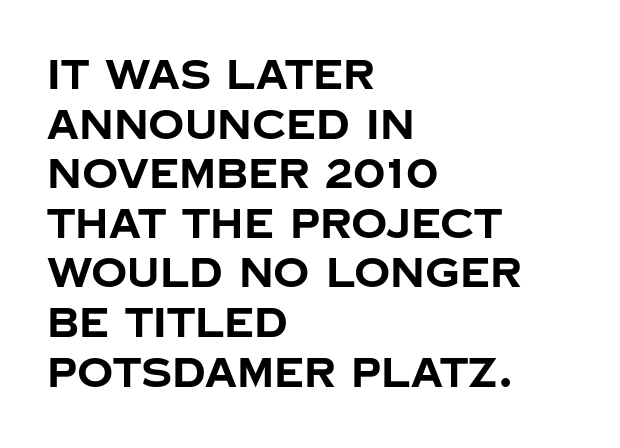
Check where the strokes stop: nothing finishes them off — pure sans. Notice how the stems are strictly vertical — no italics here. Left-aligned paragraph, ragged on the right. There is no visible air inserted between adjacent glyphs.
